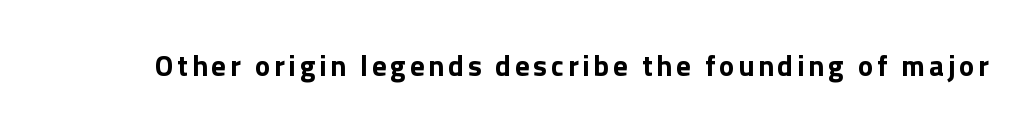
{"serif": "no", "italic": "no", "width": "normal", "stroke_contrast": "low", "x_height": "medium", "monospaced": "no", "underline": "no", "glyph_px": 29}
